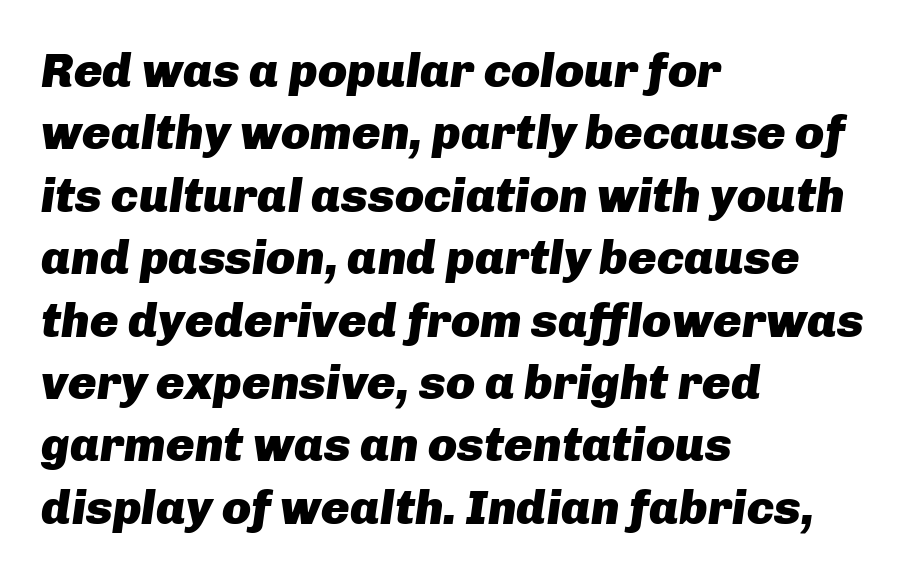
{"italic": "yes", "lean": "right", "slant_degrees": 8, "bold": "yes", "weight": "heavy", "width": "normal", "stroke_contrast": "low", "x_height": "medium", "monospaced": "no", "underline": "no", "align": "left", "line_spacing": "normal", "line_spacing_ratio": 1.3, "letter_spacing": "normal", "letter_spacing_em": 0.0, "glyph_px": 48}
